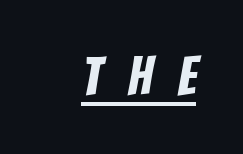
The image shows 54 px condensed sans-serif type; set unusually wide letter spacing (+0.48 em), underlined; low stroke contrast and a large x-height.
